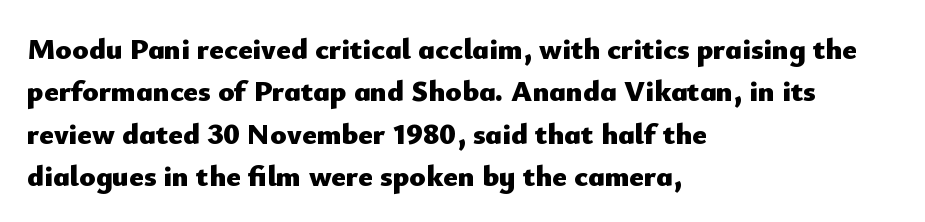
The image shows 30 px heavy sans-serif type, upright; set left-aligned, normal line spacing (1.41x), normal letter spacing, not underlined; low stroke contrast and a small x-height.
